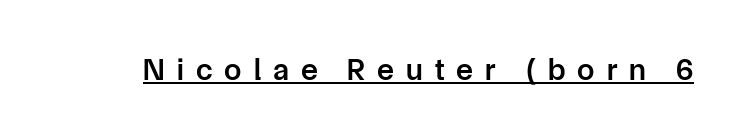
The image shows 31 px semibold sans-serif type, upright; set unusually wide letter spacing (+0.39 em), underlined; low stroke contrast and a medium x-height.
